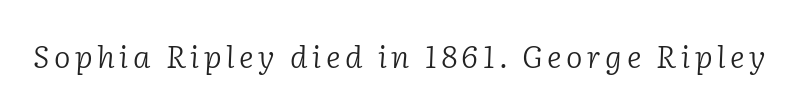
Q: Is the text bold? A: No.
Q: Is the text italic (slanted)? A: Yes, it leans right by about 2 degrees.
Q: Is the typeface a serif or a sans-serif typeface? A: Serif.
Q: Is the text underlined? A: No.
Q: Width (condensed, normal, or wide)? A: Normal.
Q: Stroke contrast? A: Low.
Q: x-height? A: Medium.
Q: Monospaced? A: No.
